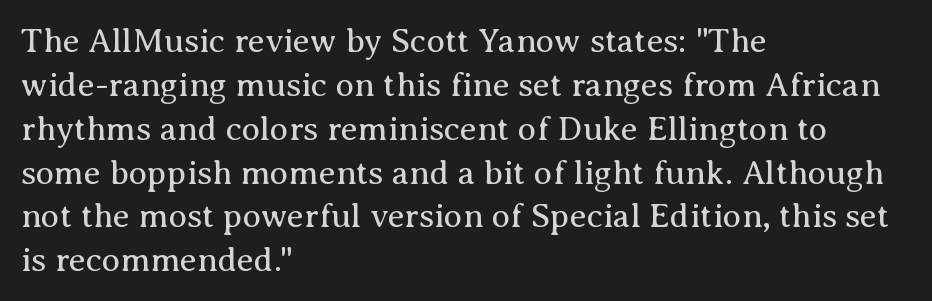
{"serif": "yes", "italic": "no", "bold": "no", "weight": "regular", "width": "normal", "stroke_contrast": "medium", "x_height": "medium", "monospaced": "no", "underline": "no", "align": "left", "line_spacing": "normal", "line_spacing_ratio": 1.29, "letter_spacing": "normal", "letter_spacing_em": 0.0, "glyph_px": 34}
